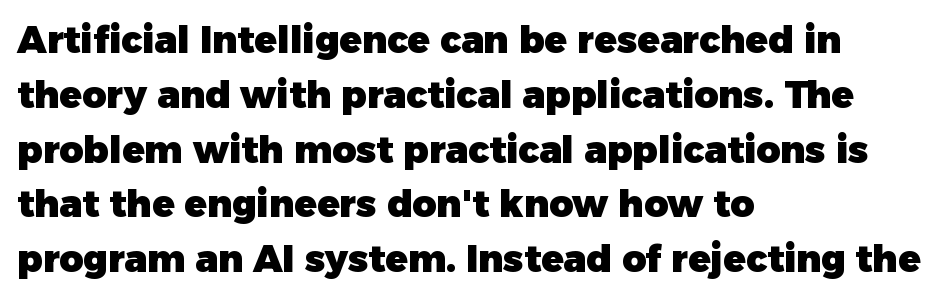
{"serif": "no", "italic": "no", "bold": "yes", "weight": "heavy", "width": "normal", "stroke_contrast": "low", "x_height": "medium", "monospaced": "no", "underline": "no", "align": "left", "line_spacing": "normal", "line_spacing_ratio": 1.48, "letter_spacing": "normal", "letter_spacing_em": 0.0, "glyph_px": 37}
